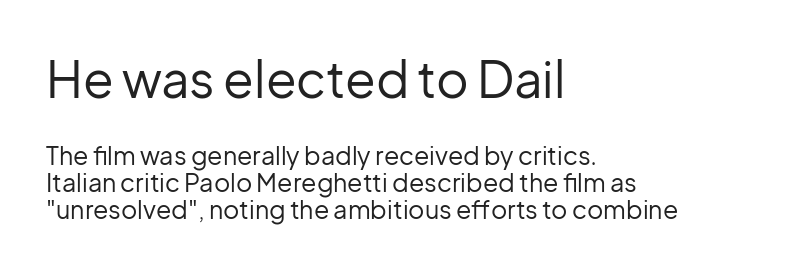
The rendering uses a small line-height, squeezing the rows. The first block has been scaled up relative to the second. The specimen omits any rule beneath the text block's lines. The characters display no serif detailing; their extremities are plain.
